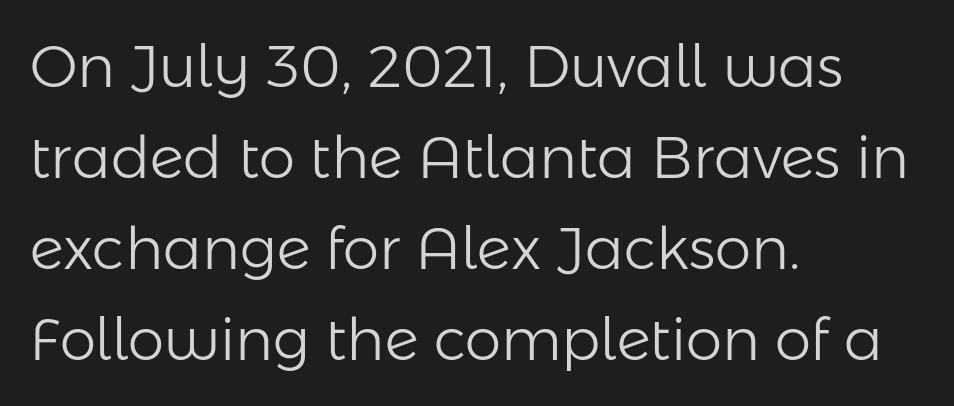
The image shows 58 px light sans-serif type, upright; set left-aligned, normal line spacing (1.57x), normal letter spacing, not underlined; low stroke contrast and a medium x-height.
